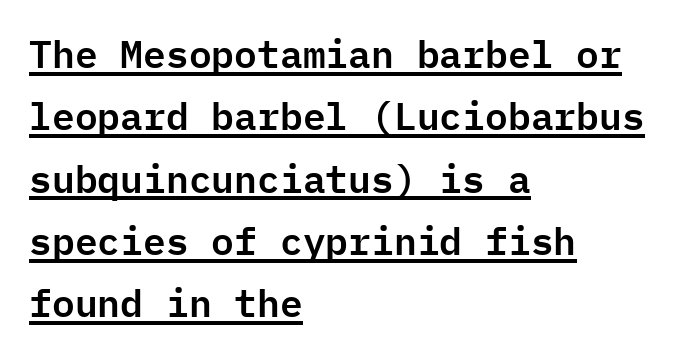
The image shows 38 px sans-serif type, upright, monospaced; set left-aligned, normal line spacing (1.64x), normal letter spacing, underlined; low stroke contrast and a medium x-height.
